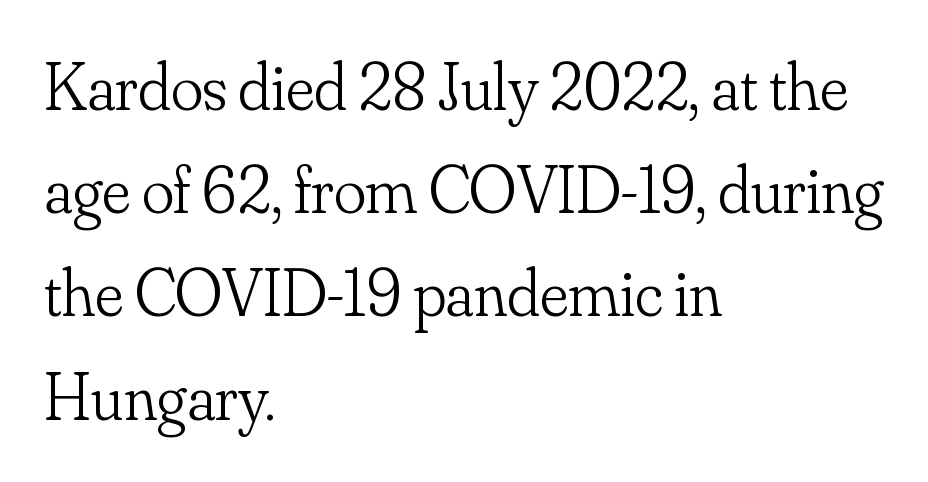
The zone under the glyphs is completely vacant. Heaviness? Minimal to ordinary, like unemphasized prose. What's the leading like? Ordinary, nothing unusual. One-word summary of the alignment: left. Honestly, the letter spacing is just normal — you wouldn't notice it.
